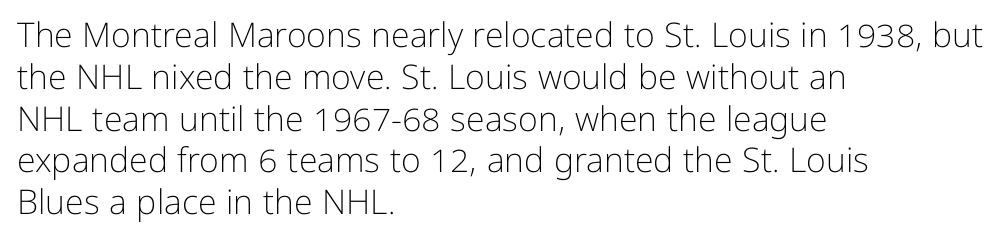
The image shows 34 px light sans-serif type, upright; set left-aligned, line spacing 1.23x, normal letter spacing, not underlined; low stroke contrast and a medium x-height.
